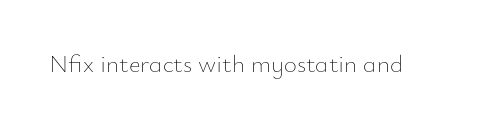
The rendering keeps characters at their native spacing. The font sits on the lighter half of the weight spectrum, regular included. Quick note: underline off. Is there any slant? The stems are plumb.
